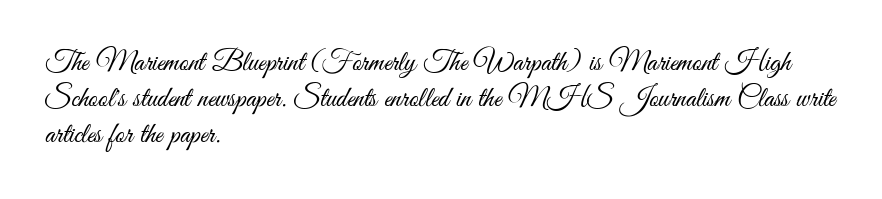
Q: Is the text bold? A: No.
Q: Is the text italic (slanted)? A: Yes.
Q: Is the typeface a serif or a sans-serif typeface? A: Sans-serif.
Q: Is the text underlined? A: No.
Q: How is the paragraph aligned? A: Left-aligned.
Q: Is the spacing between letters normal or unusually wide? A: Normal.
Q: Width (condensed, normal, or wide)? A: Condensed.
Q: Stroke contrast? A: Medium.
Q: x-height? A: Small.
Q: Monospaced? A: No.
